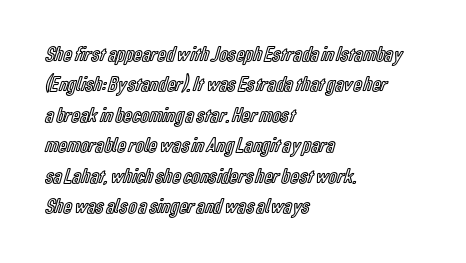
{"underline": "no", "align": "left", "line_spacing": "normal", "line_spacing_ratio": 1.45, "letter_spacing": "normal", "letter_spacing_em": 0.0, "glyph_px": 21}
